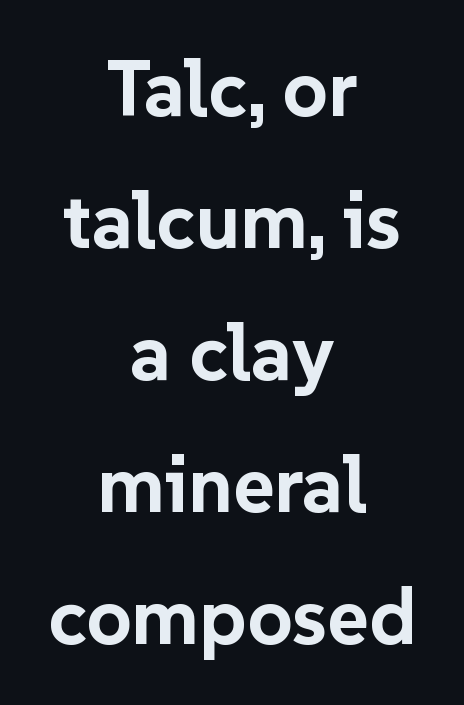
{"serif": "no", "italic": "no", "bold": "yes", "weight": "bold", "width": "normal", "stroke_contrast": "low", "x_height": "medium", "monospaced": "no", "underline": "no", "align": "center", "line_spacing": "normal", "line_spacing_ratio": 1.67, "letter_spacing": "normal", "letter_spacing_em": 0.0, "glyph_px": 79}
